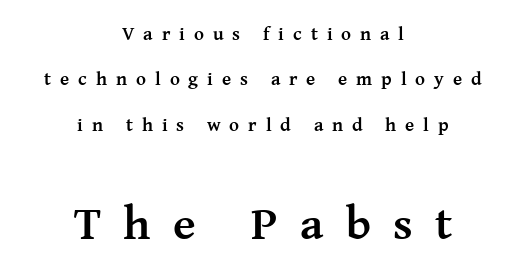
The image shows 47 px semibold serif type, upright; set centered, loose line spacing (2.39x), unusually wide letter spacing (+0.47 em), not underlined; the second (bottom) block is 2.47x larger; medium stroke contrast and a medium x-height.
